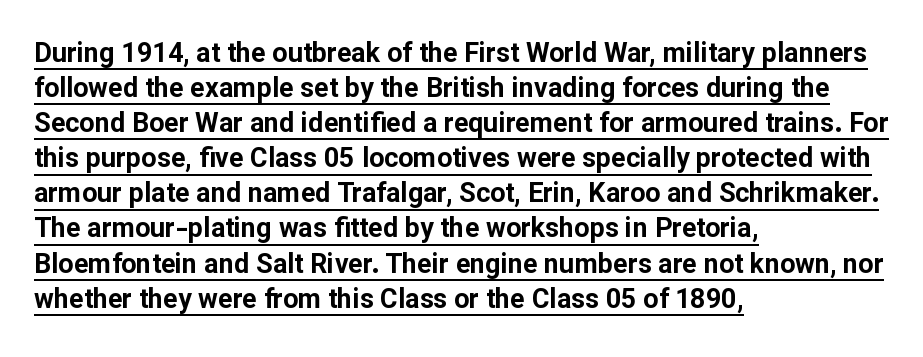
Q: Is the text bold? A: Yes.
Q: Is the text italic (slanted)? A: No, it is upright.
Q: Is the text underlined? A: Yes.
Q: How is the paragraph aligned? A: Left-aligned.
Q: Is the spacing between letters normal or unusually wide? A: Normal.
Q: Is the spacing between lines tight, normal or loose? A: Normal.
